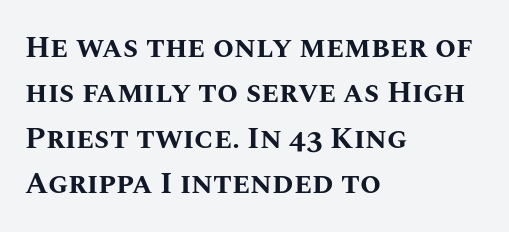
Its strokes are broad and dark, the hallmark of bold type. Leftover space on each line is placed entirely after the last word. Do the characters align in a grid? No, the font is proportional. What stands out about the letter spacing? Nothing — it is the standard amount.
